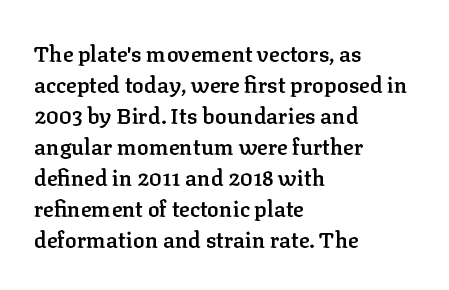
Q: Is the text bold? A: Semi-bold.
Q: Is the text italic (slanted)? A: No, it is upright.
Q: Is the text underlined? A: No.
Q: How is the paragraph aligned? A: Left-aligned.
Q: Is the spacing between letters normal or unusually wide? A: Normal.
Q: Is the spacing between lines tight, normal or loose? A: Normal.
